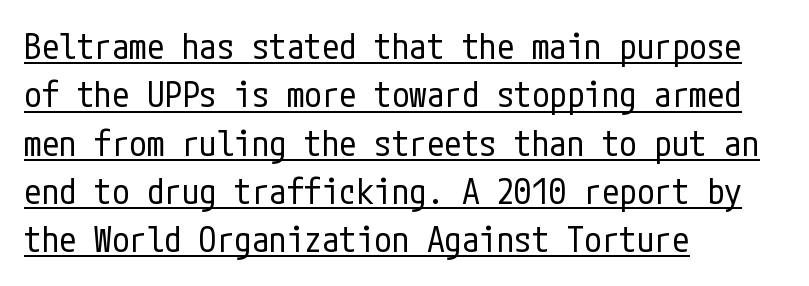
Q: Is the text bold? A: No.
Q: Is the text italic (slanted)? A: No, it is upright.
Q: Is the typeface a serif or a sans-serif typeface? A: Sans-serif.
Q: Is the text underlined? A: Yes.
Q: How is the paragraph aligned? A: Left-aligned.
Q: Is the spacing between letters normal or unusually wide? A: Normal.
Q: Is the spacing between lines tight, normal or loose? A: Normal.
Q: Width (condensed, normal, or wide)? A: Condensed.
Q: Stroke contrast? A: Low.
Q: x-height? A: Medium.
